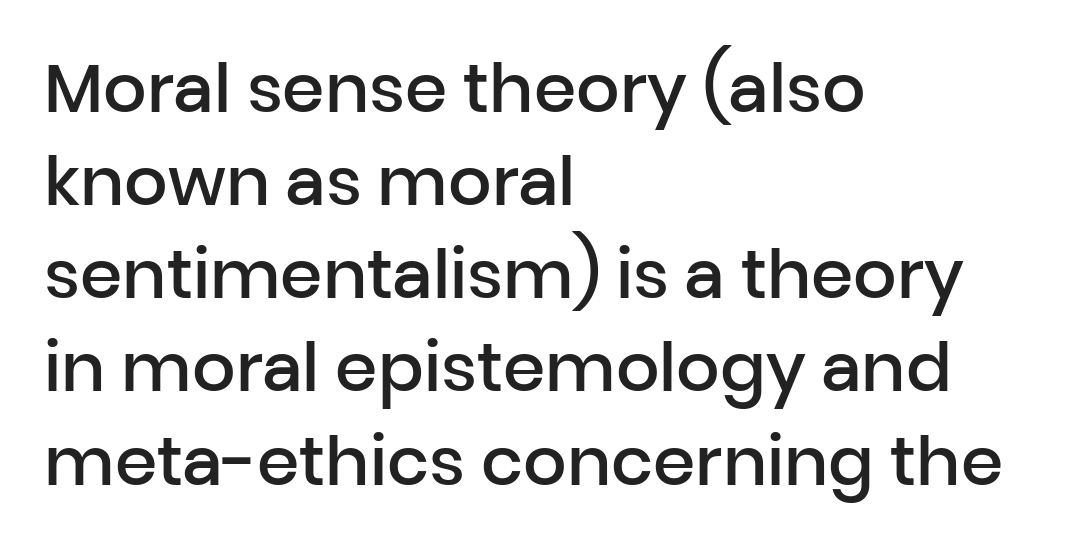
Q: Is the text bold? A: Semi-bold.
Q: Is the text italic (slanted)? A: No, it is upright.
Q: Is the typeface a serif or a sans-serif typeface? A: Sans-serif.
Q: Is the text underlined? A: No.
Q: How is the paragraph aligned? A: Left-aligned.
Q: Is the spacing between letters normal or unusually wide? A: Normal.
Q: Is the spacing between lines tight, normal or loose? A: Normal.
Q: Width (condensed, normal, or wide)? A: Normal.
Q: Stroke contrast? A: Low.
Q: x-height? A: Medium.
Q: Monospaced? A: No.
